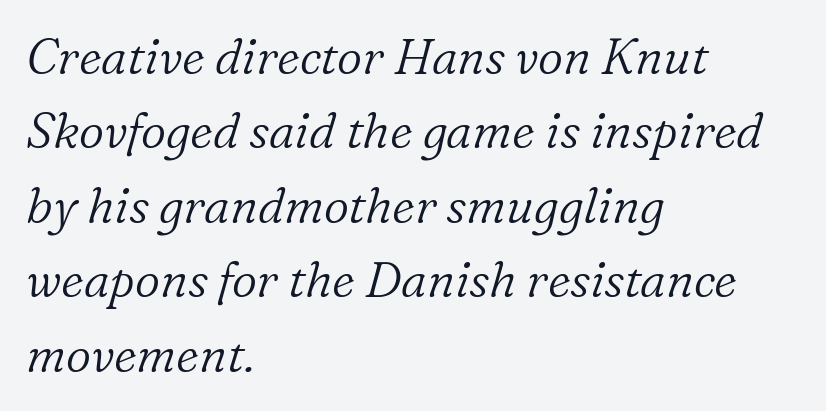
The image shows 49 px light serif type, italic (leaning right); set left-aligned, normal line spacing (1.52x), normal letter spacing, not underlined; low stroke contrast and a medium x-height.
